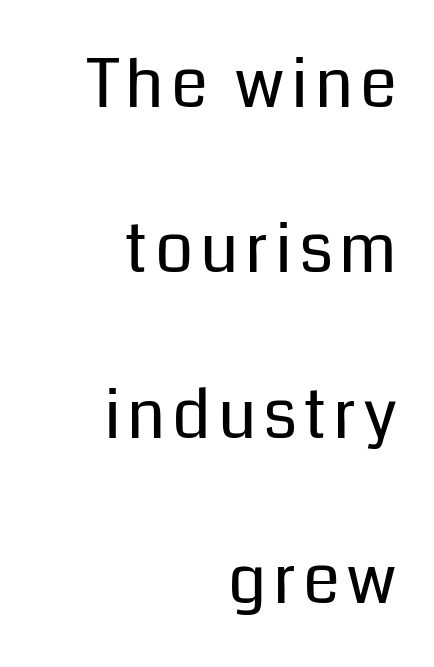
The image shows 67 px regular-weight sans-serif type, upright; set right-aligned, loose line spacing (2.47x), not underlined; low stroke contrast and a medium x-height.
